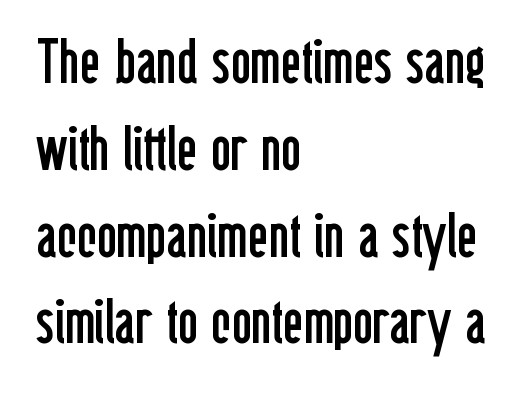
The compositor pushed each line to the left boundary. The glyphs in this specimen are sans serif. Proportional: the letters do not fall into vertical columns. Rendered with straight, roman letterforms. The space directly below the letters is spotless.
